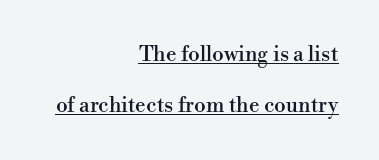
Q: Is the text italic (slanted)? A: No, it is upright.
Q: Is the text underlined? A: Yes.
Q: How is the paragraph aligned? A: Right-aligned.
Q: Is the spacing between letters normal or unusually wide? A: Normal.
Q: Is the spacing between lines tight, normal or loose? A: Loose.
